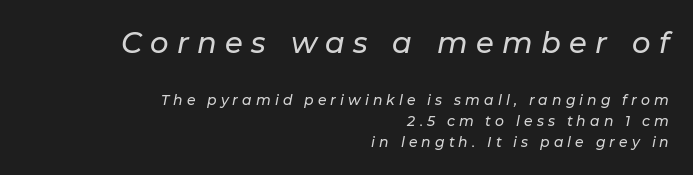
The specimen omits any rule beneath the text block's lines. Caption: upper text group enlarged, lower text group reduced. Emphasis-style slanted type is in use. Here the glyphs are tracked loosely, breaking word shapes into spaced letters.
